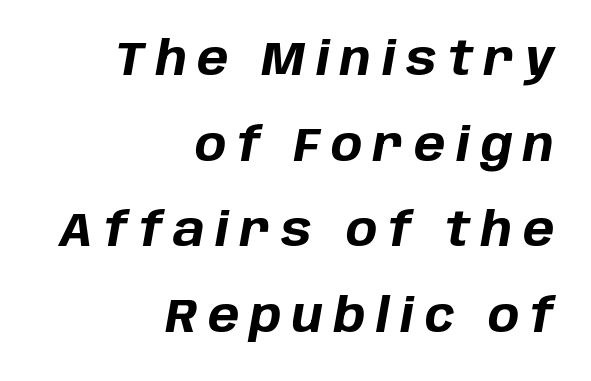
The image shows 47 px bold type, italic (leaning right); set right-aligned, line spacing 1.82x, unusually wide letter spacing (+0.23 em), not underlined; low stroke contrast and a large x-height.
